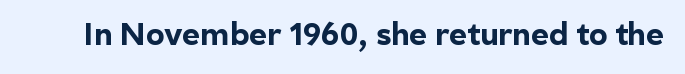
{"serif": "no", "italic": "no", "bold": "yes", "weight": "bold", "width": "normal", "x_height": "medium", "monospaced": "no", "underline": "no", "letter_spacing": "normal", "letter_spacing_em": 0.0, "glyph_px": 31}
